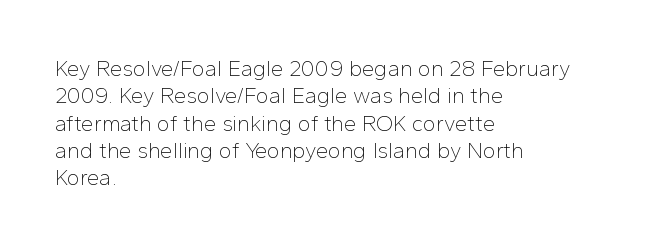
Q: Is the text bold? A: No.
Q: Is the text italic (slanted)? A: No, it is upright.
Q: Is the text underlined? A: No.
Q: How is the paragraph aligned? A: Left-aligned.
Q: Is the spacing between letters normal or unusually wide? A: Normal.
